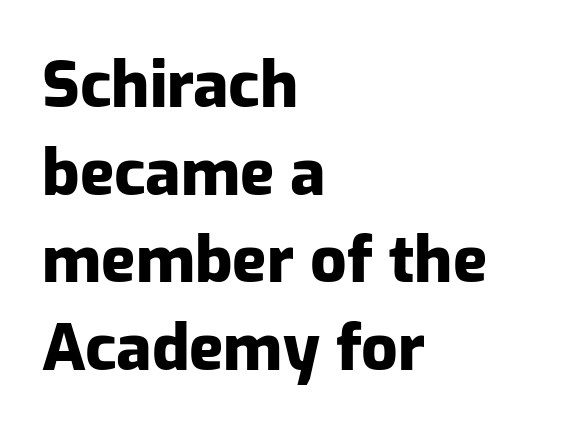
{"serif": "no", "italic": "no", "bold": "yes", "weight": "heavy", "width": "normal", "stroke_contrast": "low", "x_height": "medium", "monospaced": "no", "underline": "no", "align": "left", "line_spacing": "normal", "line_spacing_ratio": 1.37, "letter_spacing": "normal", "letter_spacing_em": 0.0, "glyph_px": 64}
